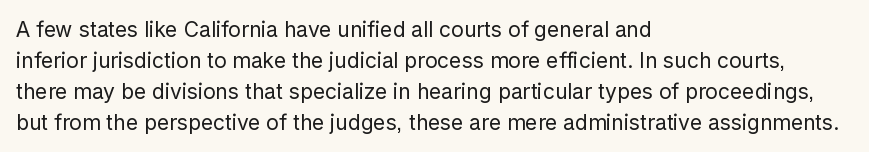
{"italic": "no", "bold": "no", "underline": "no", "align": "left", "line_spacing": "normal", "line_spacing_ratio": 1.47, "letter_spacing": "normal", "letter_spacing_em": 0.0, "glyph_px": 21}
